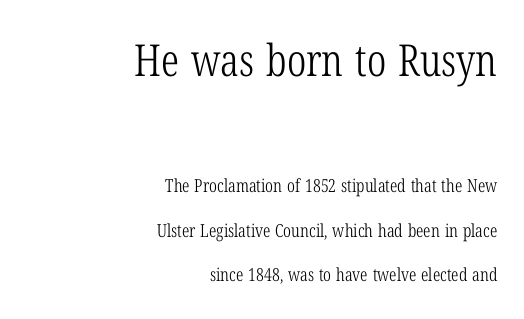
Q: Is the text bold? A: No.
Q: Is the text italic (slanted)? A: No, it is upright.
Q: Is the typeface a serif or a sans-serif typeface? A: Serif.
Q: Is the text underlined? A: No.
Q: How is the paragraph aligned? A: Right-aligned.
Q: Is the spacing between letters normal or unusually wide? A: Normal.
Q: Is the spacing between lines tight, normal or loose? A: Loose.
Q: Which block of text is set in a larger size, the first (top) or the second (bottom)? A: The first (top) one.
Q: Width (condensed, normal, or wide)? A: Condensed.
Q: Stroke contrast? A: Low.
Q: x-height? A: Medium.
Q: Monospaced? A: No.
